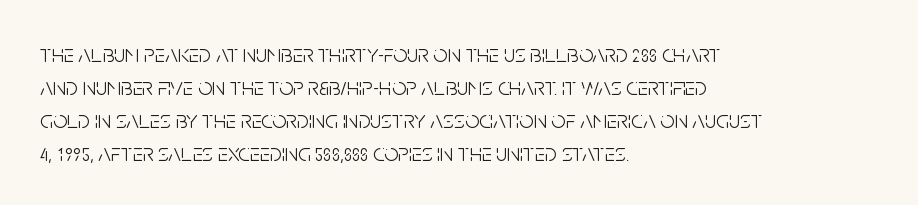
The image shows 25 px text type, upright; set left-aligned, normal line spacing (1.32x), normal letter spacing, not underlined.
